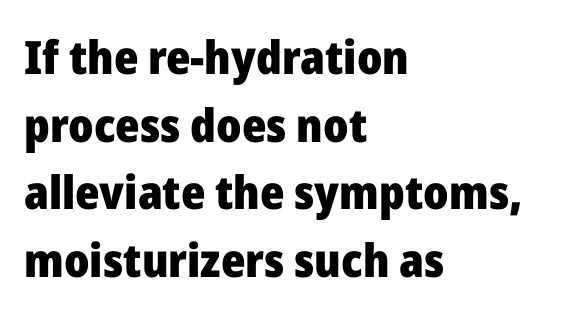
Spacing verdict: proportional, widths tailored to each character. Quick note: underline off. How are the letters spaced? Ordinarily, with no added tracking. If you drew a line through each stem, it would be perfectly vertical. A sans-serif font was chosen for this passage. Compared with typical paragraphs, the rows here are spaced about the same.
